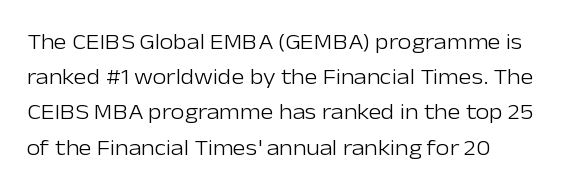
{"italic": "no", "bold": "no", "underline": "no", "align": "left", "line_spacing": "normal", "line_spacing_ratio": 1.6, "letter_spacing": "normal", "letter_spacing_em": 0.0, "glyph_px": 22}
